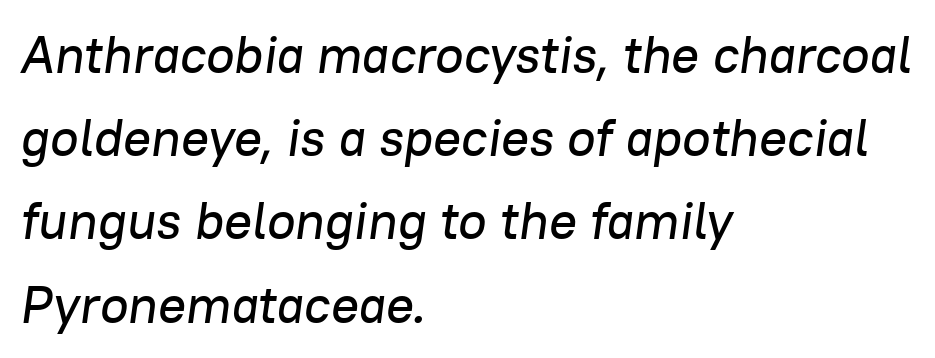
The image shows 52 px text type, italic (leaning right); set left-aligned, normal line spacing (1.6x), normal letter spacing, not underlined; low stroke contrast and a medium x-height.
